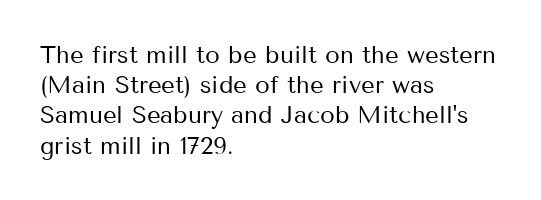
Q: Is the text bold? A: No.
Q: Is the text italic (slanted)? A: No, it is upright.
Q: Is the text underlined? A: No.
Q: How is the paragraph aligned? A: Left-aligned.
Q: Is the spacing between letters normal or unusually wide? A: Normal.
Q: Is the spacing between lines tight, normal or loose? A: Normal.
